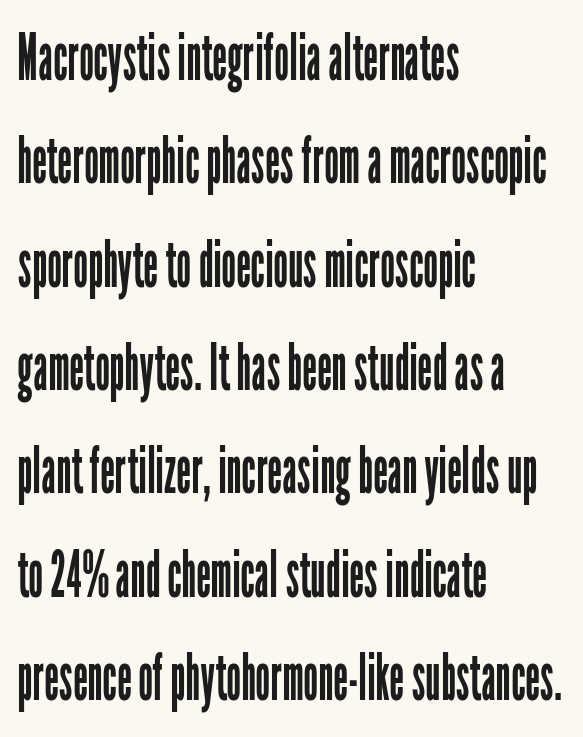
All the whitespace from short lines collects on the right. Characters follow at the spacing the type designer built in. The passage shown stacks its lines at a standard gap. Descenders hang freely into open space. Posture: straight, roman, zero tilt.
